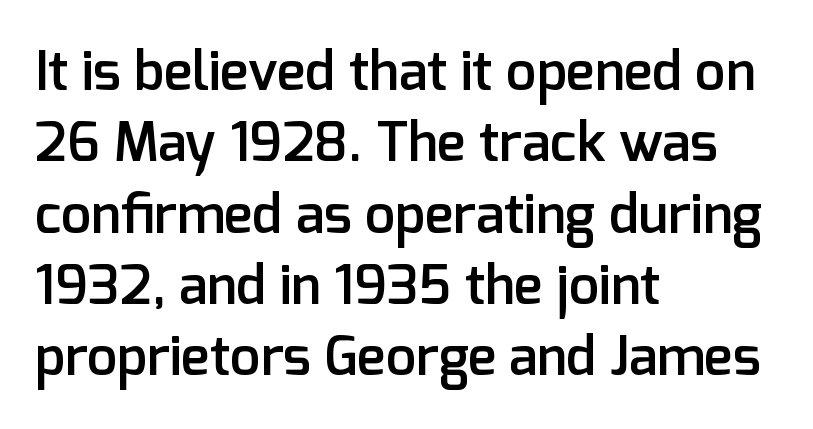
Q: Is the text bold? A: Semi-bold.
Q: Is the text italic (slanted)? A: No, it is upright.
Q: Is the typeface a serif or a sans-serif typeface? A: Sans-serif.
Q: Is the text underlined? A: No.
Q: How is the paragraph aligned? A: Left-aligned.
Q: Is the spacing between letters normal or unusually wide? A: Normal.
Q: Is the spacing between lines tight, normal or loose? A: Normal.
Q: Width (condensed, normal, or wide)? A: Normal.
Q: Stroke contrast? A: Low.
Q: x-height? A: Medium.
Q: Monospaced? A: No.
